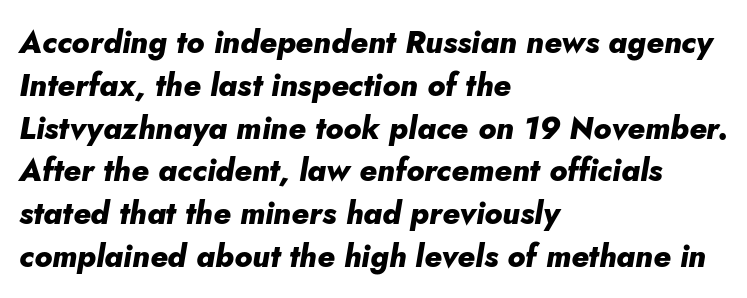
{"italic": "yes", "lean": "right", "slant_degrees": 5, "bold": "yes", "weight": "heavy", "width": "normal", "stroke_contrast": "low", "x_height": "small", "monospaced": "no", "underline": "no", "align": "left", "line_spacing": "normal", "line_spacing_ratio": 1.38, "letter_spacing": "normal", "letter_spacing_em": 0.0, "glyph_px": 31}
